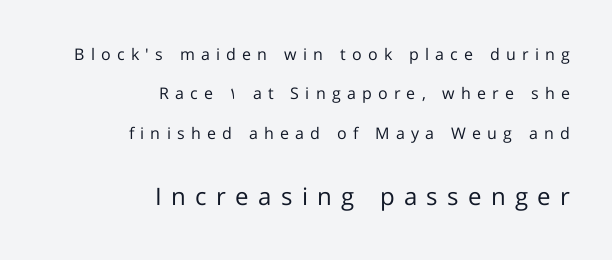
Q: Is the text bold? A: No.
Q: Is the text italic (slanted)? A: No, it is upright.
Q: Is the text underlined? A: No.
Q: How is the paragraph aligned? A: Right-aligned.
Q: Is the spacing between letters normal or unusually wide? A: Unusually wide.
Q: Is the spacing between lines tight, normal or loose? A: Loose.
Q: Which block of text is set in a larger size, the first (top) or the second (bottom)? A: The second (bottom) one.
